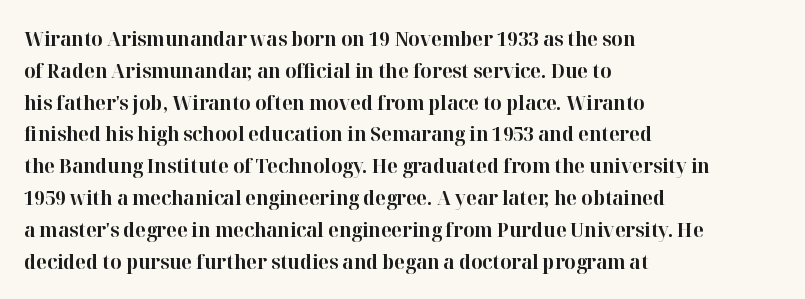
The image shows 20 px bold type, upright; set left-aligned, normal line spacing (1.59x), normal letter spacing, not underlined.
